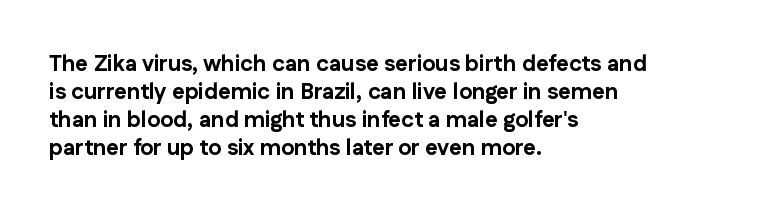
Q: Is the text bold? A: Yes.
Q: Is the text italic (slanted)? A: No, it is upright.
Q: Is the text underlined? A: No.
Q: How is the paragraph aligned? A: Left-aligned.
Q: Is the spacing between letters normal or unusually wide? A: Normal.
Q: Is the spacing between lines tight, normal or loose? A: Normal.
